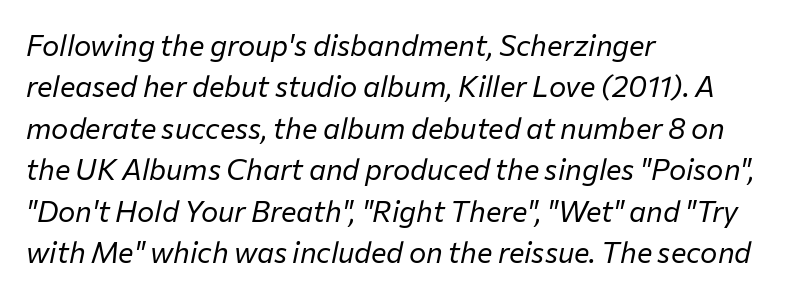
The typeface has the unassuming heft of standard copy or less. Each word holds together tightly as a unit, with standard inter-letter gaps. Is there much room between lines? A standard amount, neither cramped nor airy. The whole block is typeset with a tilt. Varying glyph widths throughout — classic text-font behaviour. Casual observation: everything's shoved over to the left.
